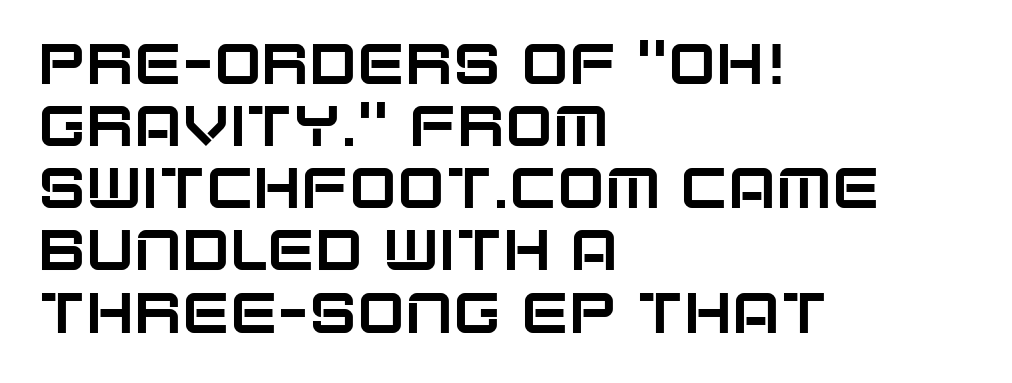
{"serif": "no", "italic": "no", "width": "normal", "stroke_contrast": "low", "x_height": "large", "monospaced": "no", "underline": "no", "align": "left", "line_spacing": "tight", "line_spacing_ratio": 1.09, "letter_spacing": "normal", "letter_spacing_em": 0.0, "glyph_px": 57}
